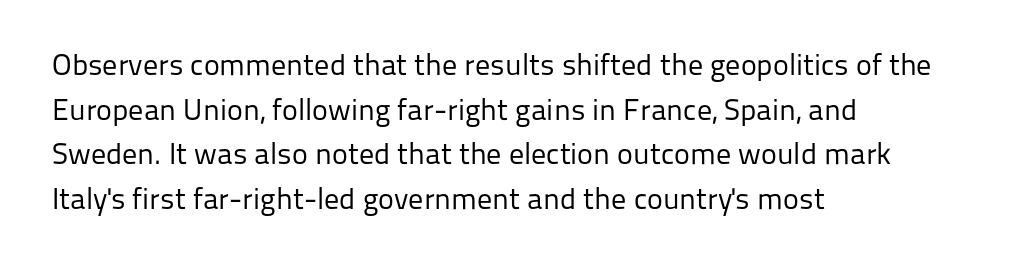
Look at the bottom of the vertical strokes: they stop flat, with no serifs. Tracking here is standard; glyphs follow each other at the usual distance. What's the leading like? Ordinary, nothing unusual. Weight class: somewhere from thin through regular.
